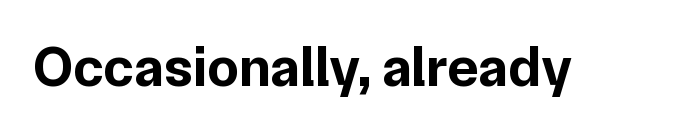
Q: Is the text bold? A: Yes.
Q: Is the text italic (slanted)? A: No, it is upright.
Q: Is the typeface a serif or a sans-serif typeface? A: Sans-serif.
Q: Is the text underlined? A: No.
Q: Is the spacing between letters normal or unusually wide? A: Normal.
Q: Width (condensed, normal, or wide)? A: Normal.
Q: Stroke contrast? A: Low.
Q: x-height? A: Medium.
Q: Monospaced? A: No.
